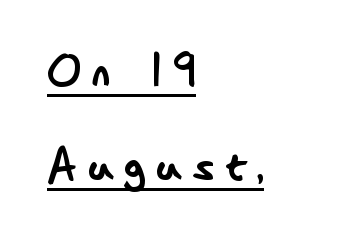
Q: Is the text bold? A: No.
Q: Is the text italic (slanted)? A: No, it is upright.
Q: Is the typeface a serif or a sans-serif typeface? A: Sans-serif.
Q: Is the text underlined? A: Yes.
Q: How is the paragraph aligned? A: Left-aligned.
Q: Width (condensed, normal, or wide)? A: Condensed.
Q: Stroke contrast? A: Low.
Q: x-height? A: Small.
Q: Monospaced? A: No.
